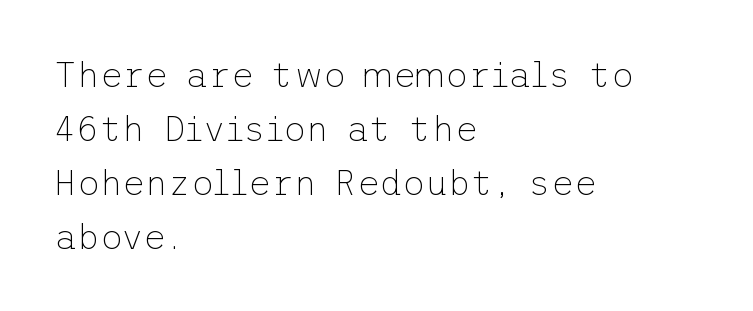
The image shows 35 px thin sans-serif type, upright; set left-aligned, normal line spacing (1.54x), normal letter spacing, not underlined; low stroke contrast and a medium x-height.
